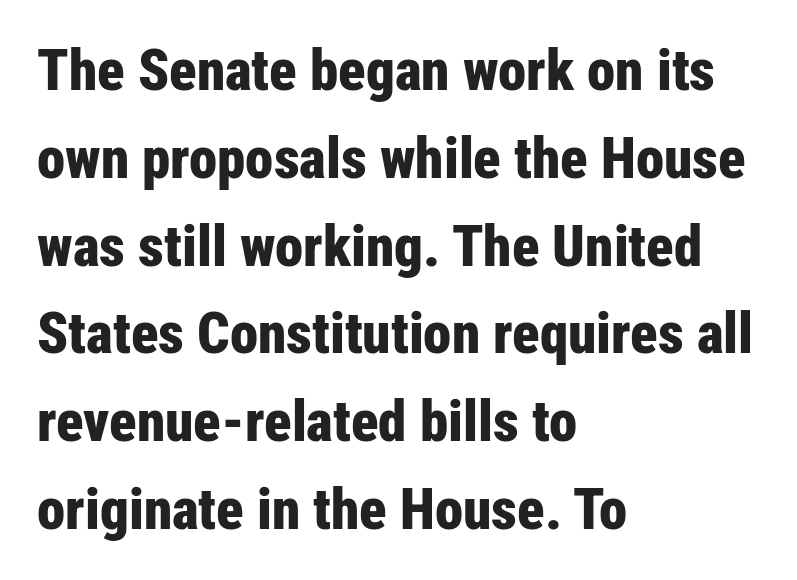
Q: Is the text bold? A: Yes.
Q: Is the text italic (slanted)? A: No, it is upright.
Q: Is the typeface a serif or a sans-serif typeface? A: Sans-serif.
Q: Is the text underlined? A: No.
Q: How is the paragraph aligned? A: Left-aligned.
Q: Is the spacing between letters normal or unusually wide? A: Normal.
Q: Is the spacing between lines tight, normal or loose? A: Normal.
Q: Width (condensed, normal, or wide)? A: Condensed.
Q: Stroke contrast? A: Low.
Q: x-height? A: Medium.
Q: Monospaced? A: No.
